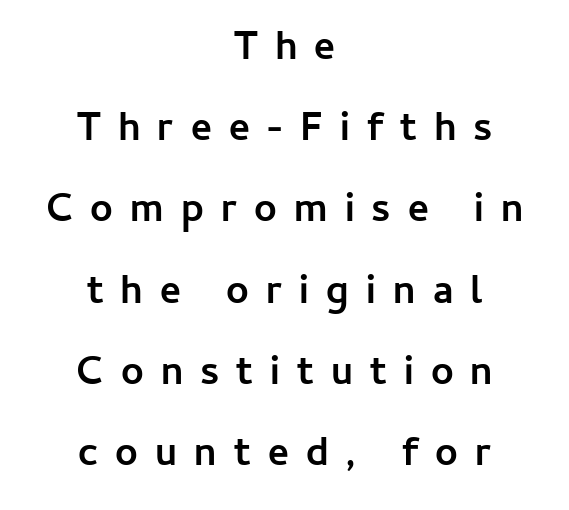
{"serif": "no", "italic": "no", "bold": "yes", "weight": "semibold", "width": "normal", "stroke_contrast": "low", "x_height": "medium", "monospaced": "no", "underline": "no", "align": "center", "line_spacing": "loose", "line_spacing_ratio": 2.03, "letter_spacing": "wide", "letter_spacing_em": 0.43, "glyph_px": 40}
